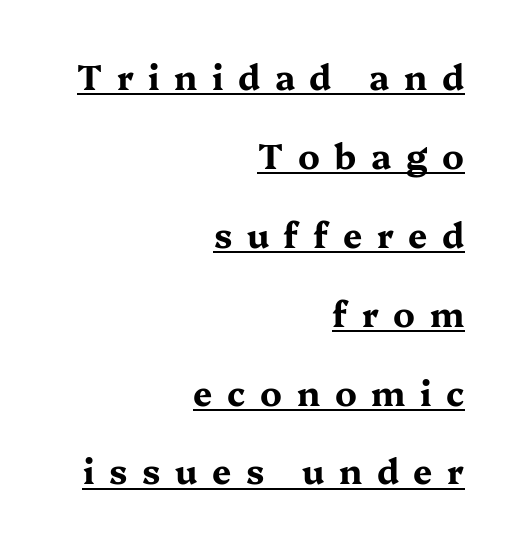
The image shows 34 px bold, wide serif type, upright; set right-aligned, loose line spacing (2.32x), unusually wide letter spacing (+0.43 em), underlined; medium stroke contrast and a medium x-height.
